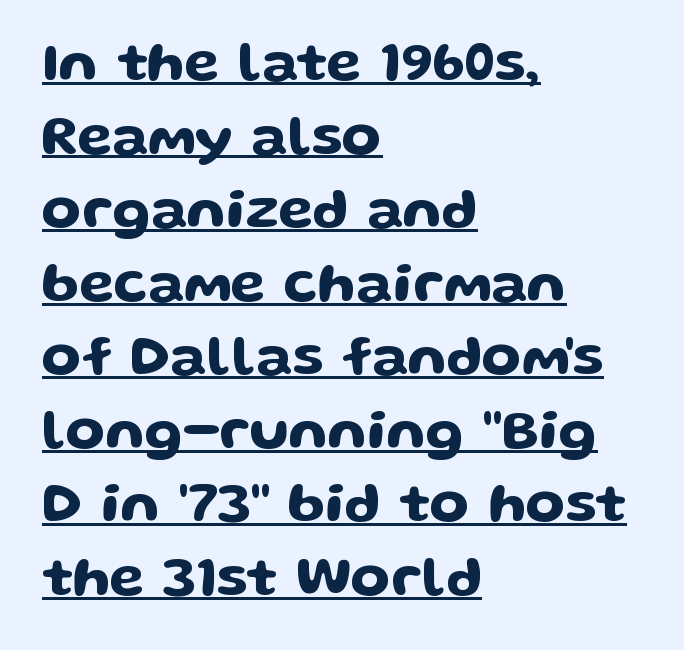
Style check: upright. The typeface chosen for these lines omits serifs. The face used here is rendered with its standard letterfit. Descenders here cross a horizontal rule under the line. Character widths vary here, with narrow letters taking less room than wide ones.
